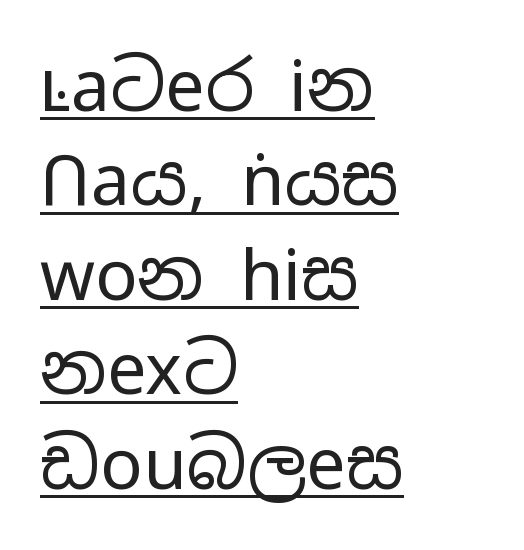
Q: Is the text bold? A: No.
Q: Is the text italic (slanted)? A: No, it is upright.
Q: Is the typeface a serif or a sans-serif typeface? A: Sans-serif.
Q: Is the text underlined? A: Yes.
Q: How is the paragraph aligned? A: Left-aligned.
Q: Is the spacing between letters normal or unusually wide? A: Normal.
Q: Is the spacing between lines tight, normal or loose? A: Normal.
Q: Width (condensed, normal, or wide)? A: Wide.
Q: Stroke contrast? A: Low.
Q: x-height? A: Medium.
Q: Monospaced? A: No.
